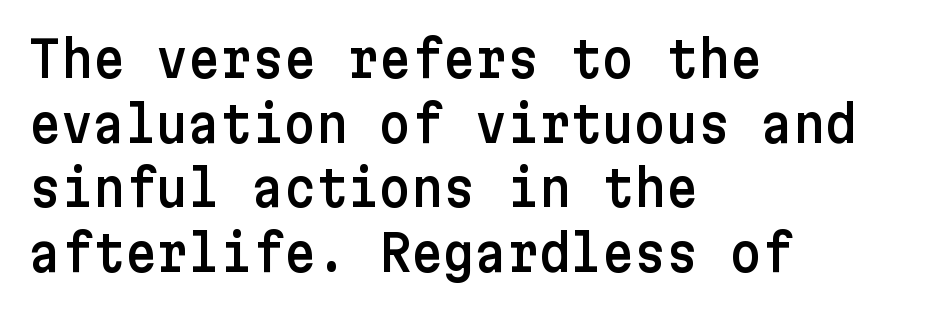
The face used here is a sans, in the tradition of grotesques and geometrics. The typesetter chose a ragged-right arrangement here. The strip under each line holds only bare page. The rendering uses a moderate line-height, typical for paragraphs.
